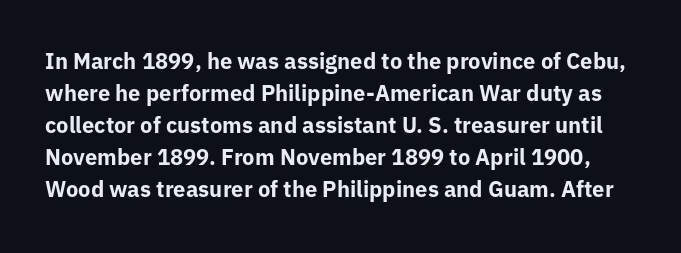
Decoration check: the copy has no underline. Is the type bold? Yes — the strokes are clearly thick and heavy. Tracking here is standard; glyphs follow each other at the usual distance. Notice how the stems are strictly vertical — no italics here. These lines sit exactly where default settings would place them.
